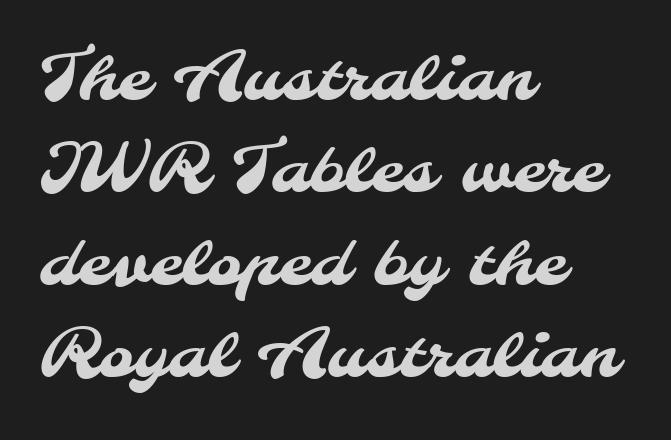
Q: Is the typeface a serif or a sans-serif typeface? A: Sans-serif.
Q: Is the text underlined? A: No.
Q: How is the paragraph aligned? A: Left-aligned.
Q: Is the spacing between letters normal or unusually wide? A: Normal.
Q: Is the spacing between lines tight, normal or loose? A: Normal.
Q: Width (condensed, normal, or wide)? A: Normal.
Q: Stroke contrast? A: Medium.
Q: x-height? A: Small.
Q: Monospaced? A: No.
